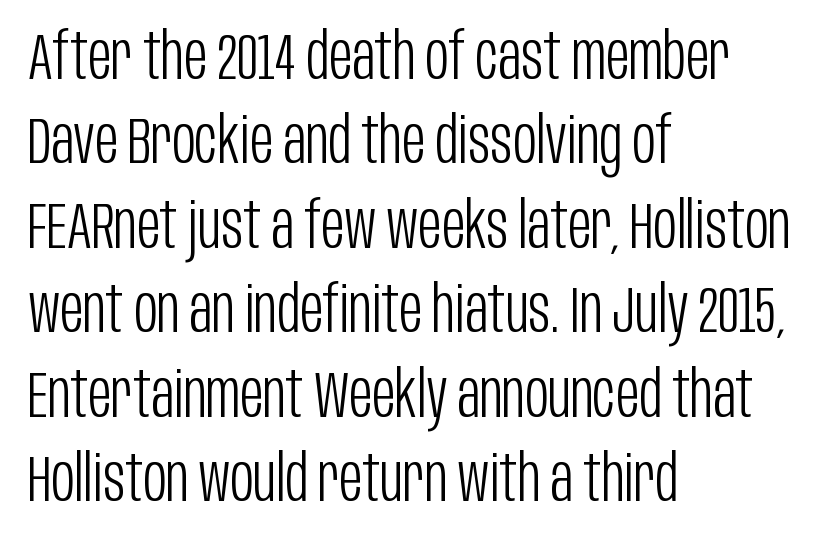
Descenders are the only things crossing below the line. The gaps between neighbouring characters are ordinary and unremarkable. Nothing heavy about these letters — not bold at all. In CSS terms this would be text-align: left. The vertical gap from one line to the next is medium.
